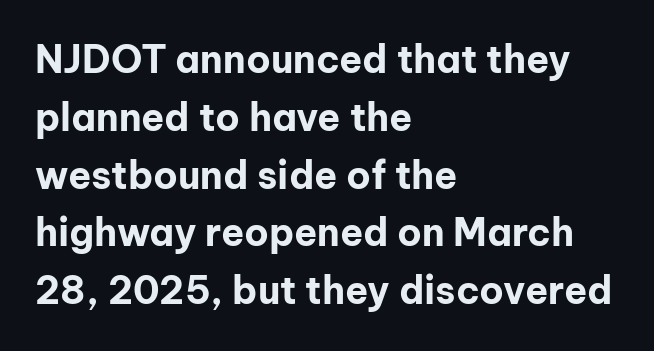
Q: Is the text bold? A: Yes.
Q: Is the text italic (slanted)? A: No, it is upright.
Q: Is the typeface a serif or a sans-serif typeface? A: Sans-serif.
Q: Is the text underlined? A: No.
Q: How is the paragraph aligned? A: Left-aligned.
Q: Is the spacing between letters normal or unusually wide? A: Normal.
Q: Is the spacing between lines tight, normal or loose? A: Normal.
Q: Width (condensed, normal, or wide)? A: Normal.
Q: Stroke contrast? A: Low.
Q: x-height? A: Medium.
Q: Monospaced? A: No.
